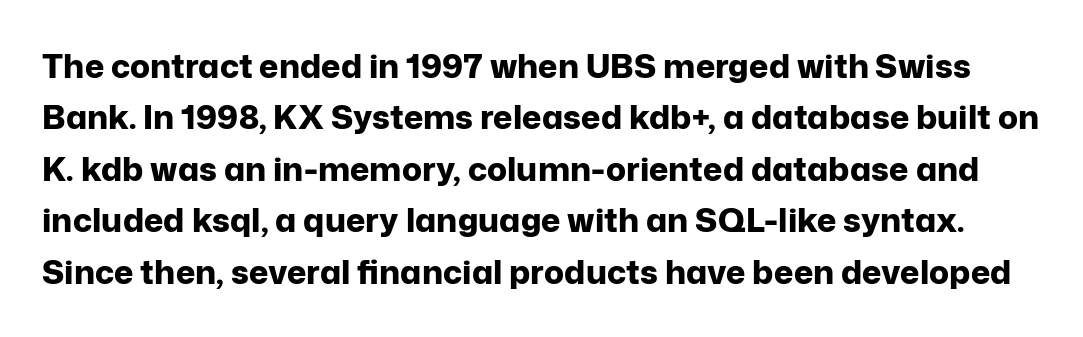
{"serif": "no", "italic": "no", "bold": "yes", "weight": "bold", "width": "normal", "stroke_contrast": "low", "x_height": "medium", "monospaced": "no", "underline": "no", "line_spacing": "normal", "line_spacing_ratio": 1.56, "letter_spacing": "normal", "letter_spacing_em": 0.0, "glyph_px": 33}
